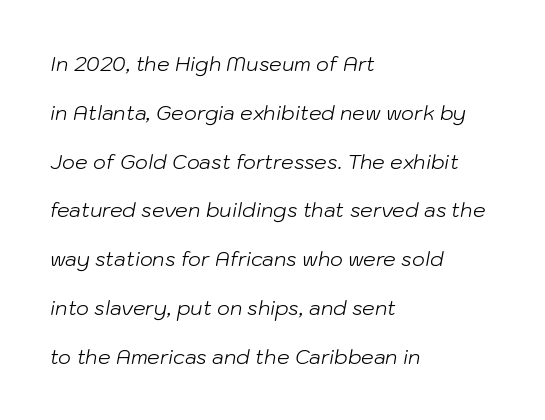
{"italic": "yes", "lean": "right", "slant_degrees": 10, "bold": "no", "underline": "no", "align": "left", "line_spacing": "loose", "line_spacing_ratio": 2.44, "letter_spacing": "normal", "letter_spacing_em": 0.0, "glyph_px": 20}
